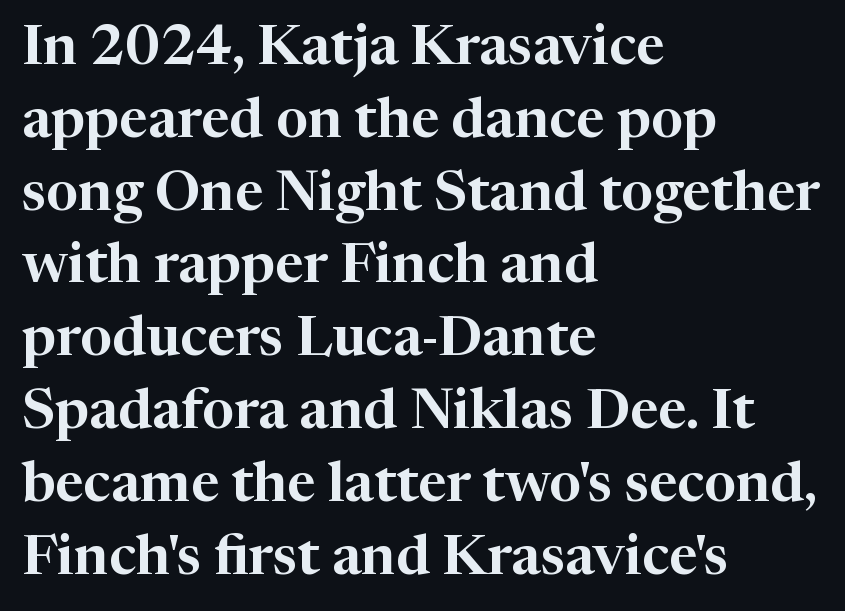
Q: Is the text italic (slanted)? A: No, it is upright.
Q: Is the typeface a serif or a sans-serif typeface? A: Serif.
Q: Is the text underlined? A: No.
Q: How is the paragraph aligned? A: Left-aligned.
Q: Is the spacing between letters normal or unusually wide? A: Normal.
Q: Is the spacing between lines tight, normal or loose? A: Normal.
Q: Width (condensed, normal, or wide)? A: Normal.
Q: Stroke contrast? A: High.
Q: x-height? A: Medium.
Q: Monospaced? A: No.
